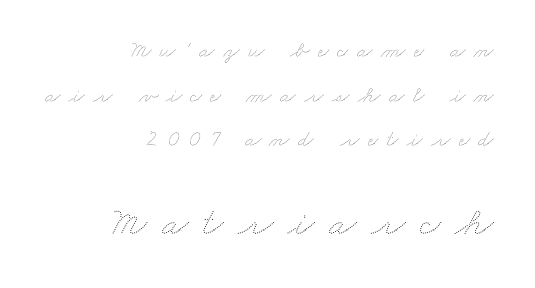
Q: Is the text bold? A: No.
Q: Is the text underlined? A: No.
Q: How is the paragraph aligned? A: Right-aligned.
Q: Is the spacing between letters normal or unusually wide? A: Unusually wide.
Q: Is the spacing between lines tight, normal or loose? A: Loose.
Q: Which block of text is set in a larger size, the first (top) or the second (bottom)? A: The second (bottom) one.
Q: Width (condensed, normal, or wide)? A: Wide.
Q: Stroke contrast? A: Medium.
Q: x-height? A: Small.
Q: Monospaced? A: No.
